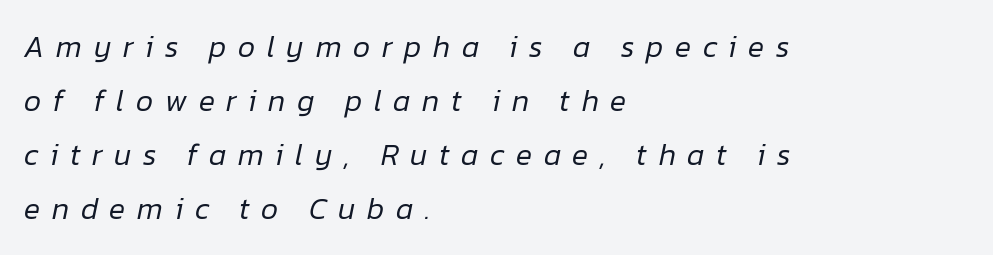
Q: Is the text bold? A: No.
Q: Is the text italic (slanted)? A: Yes, it leans right by about 12 degrees.
Q: Is the text underlined? A: No.
Q: How is the paragraph aligned? A: Left-aligned.
Q: Is the spacing between letters normal or unusually wide? A: Unusually wide.
Q: Width (condensed, normal, or wide)? A: Normal.
Q: Stroke contrast? A: Low.
Q: x-height? A: Medium.
Q: Monospaced? A: No.
